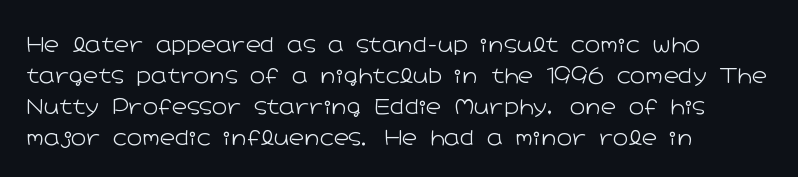
Q: Is the text bold? A: No.
Q: Is the text italic (slanted)? A: No, it is upright.
Q: Is the text underlined? A: No.
Q: How is the paragraph aligned? A: Left-aligned.
Q: Is the spacing between letters normal or unusually wide? A: Normal.
Q: Is the spacing between lines tight, normal or loose? A: Normal.
